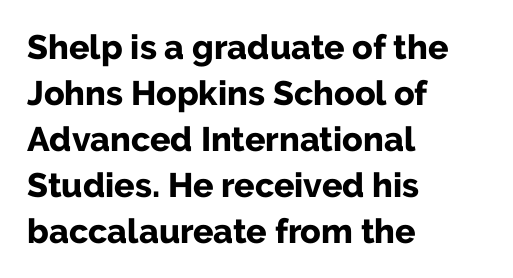
{"serif": "no", "italic": "no", "bold": "yes", "weight": "bold", "width": "normal", "stroke_contrast": "low", "x_height": "medium", "monospaced": "no", "underline": "no", "align": "left", "line_spacing": "normal", "line_spacing_ratio": 1.35, "letter_spacing": "normal", "letter_spacing_em": 0.0, "glyph_px": 34}
